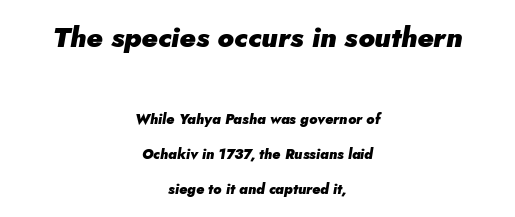
Q: Is the text bold? A: Yes.
Q: Is the text italic (slanted)? A: Yes, it leans right by about 5 degrees.
Q: Is the text underlined? A: No.
Q: How is the paragraph aligned? A: Centered.
Q: Is the spacing between letters normal or unusually wide? A: Normal.
Q: Is the spacing between lines tight, normal or loose? A: Loose.
Q: Which block of text is set in a larger size, the first (top) or the second (bottom)? A: The first (top) one.
Q: Width (condensed, normal, or wide)? A: Normal.
Q: Stroke contrast? A: Low.
Q: x-height? A: Small.
Q: Monospaced? A: No.
